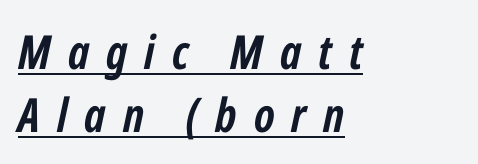
{"italic": "yes", "lean": "right", "slant_degrees": 12, "bold": "yes", "weight": "semibold", "width": "condensed", "stroke_contrast": "low", "x_height": "medium", "monospaced": "no", "underline": "yes", "align": "left", "line_spacing": "normal", "line_spacing_ratio": 1.34, "letter_spacing": "wide", "letter_spacing_em": 0.36, "glyph_px": 47}
